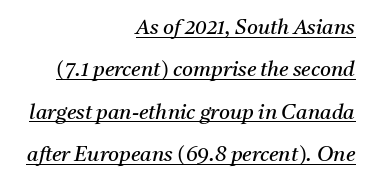
This sample is right-justified, so line beginnings fall wherever the words allow. Successive baselines arrive slowly, with a big drop between each. The lettering is marked with a stroke running underneath it. You can tell it's italic because the verticals aren't actually vertical. The gaps between neighbouring characters are ordinary and unremarkable. The letterforms sit at book weight or below.
